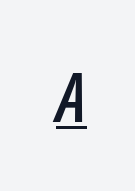
Notice how the stems are inclined rather than vertical — that's the hallmark of italics. A typesetter would call this heavily tracked-out type. The glyphs are accompanied by a horizontal stroke just below them. Varying glyph widths throughout — classic text-font behaviour.
